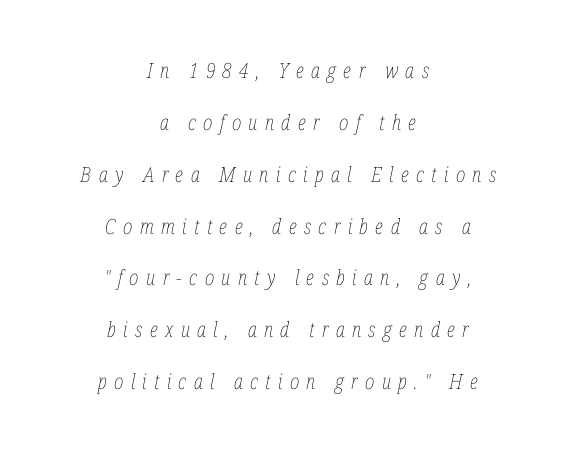
The image shows 21 px text type, italic (leaning right); set centered, loose line spacing (2.47x), unusually wide letter spacing (+0.35 em), not underlined.
